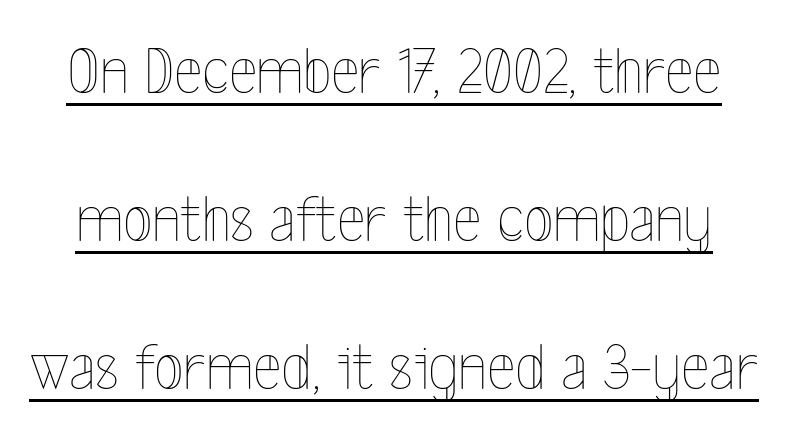
Looks like regular typesetting: each glyph gets only the width it needs. Is there much room between lines? Yes — plenty of vertical air separates them. You can see a thin bar hugging the bottom of the glyphs. Is the stroke heavy? The answer is a plain regular-or-lighter.
